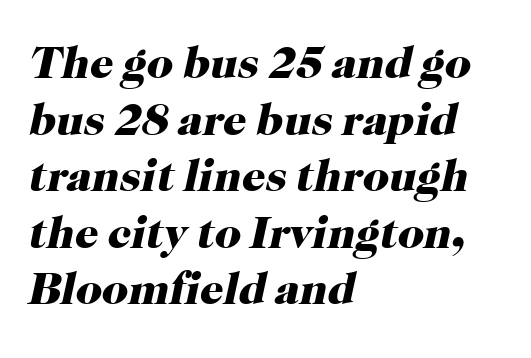
{"serif": "yes", "italic": "yes", "lean": "right", "slant_degrees": 12, "bold": "yes", "weight": "heavy", "width": "normal", "stroke_contrast": "high", "x_height": "medium", "monospaced": "no", "underline": "no", "align": "left", "line_spacing_ratio": 1.23, "letter_spacing": "normal", "letter_spacing_em": 0.0, "glyph_px": 46}
